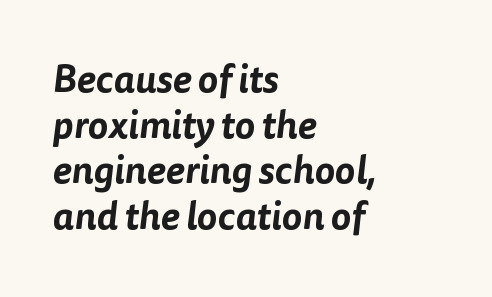
Caption: standard tracking, unaltered. Character widths vary here, with narrow letters taking less room than wide ones. No feet cap the strokes, marking this as sans-serif type. Visually the block forms a straight wall on the left and a jagged coastline on the right.
